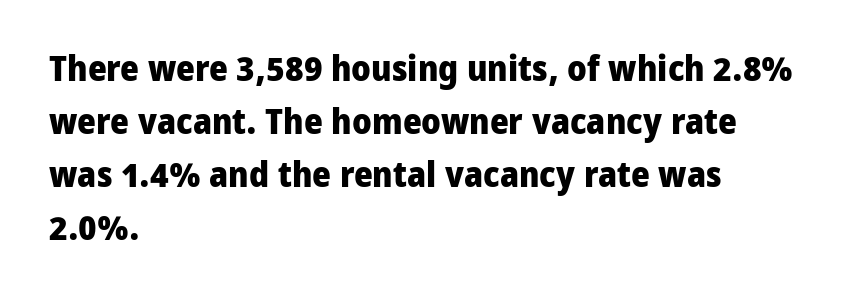
Q: Is the text bold? A: Yes.
Q: Is the text italic (slanted)? A: No, it is upright.
Q: Is the typeface a serif or a sans-serif typeface? A: Sans-serif.
Q: Is the text underlined? A: No.
Q: How is the paragraph aligned? A: Left-aligned.
Q: Is the spacing between letters normal or unusually wide? A: Normal.
Q: Is the spacing between lines tight, normal or loose? A: Normal.
Q: Width (condensed, normal, or wide)? A: Normal.
Q: Stroke contrast? A: Low.
Q: x-height? A: Medium.
Q: Monospaced? A: No.
